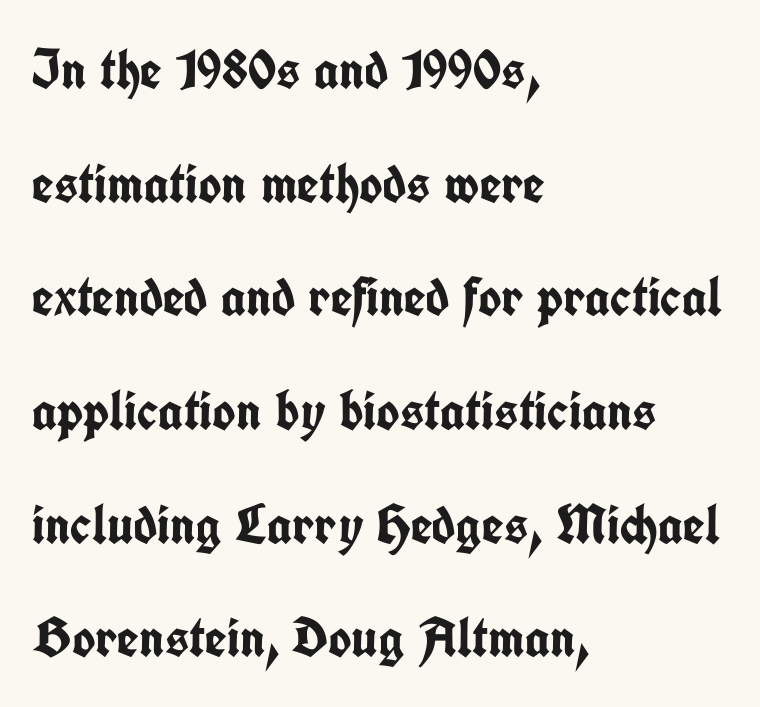
The lettering stays uniformly vertical, giving the passage a roman look. If you drew a ruler down the left edge, every line would touch it. Set as a true bold cut, around the 700 mark. Interline gaps are noticeably wide in this sample.
